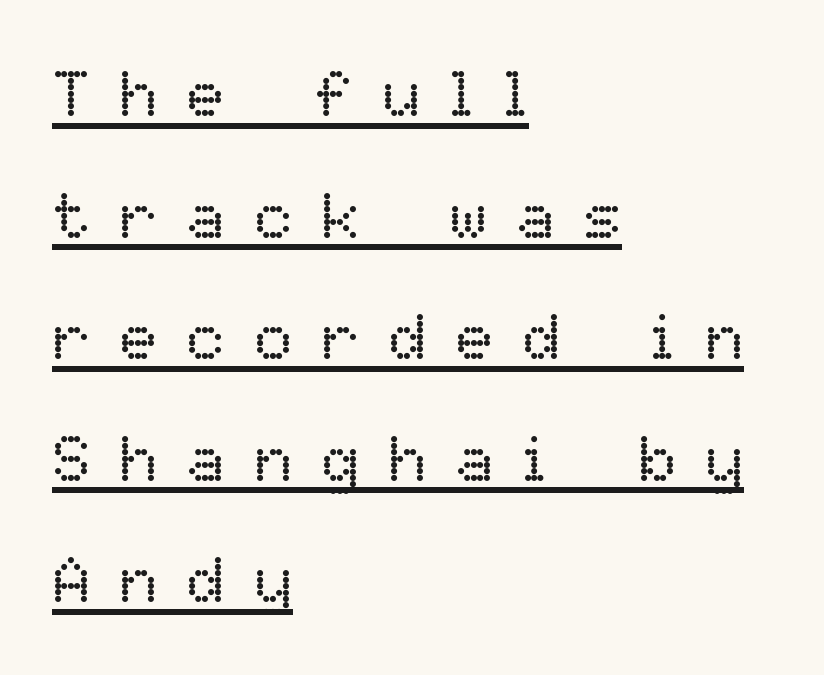
The image shows 64 px regular-weight type, upright; set left-aligned, loose line spacing (1.9x), unusually wide letter spacing (+0.45 em), underlined; low stroke contrast and a medium x-height.
